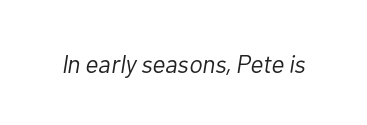
Q: Is the text bold? A: No.
Q: Is the text italic (slanted)? A: Yes, it leans right by about 10 degrees.
Q: Is the text underlined? A: No.
Q: Is the spacing between letters normal or unusually wide? A: Normal.
